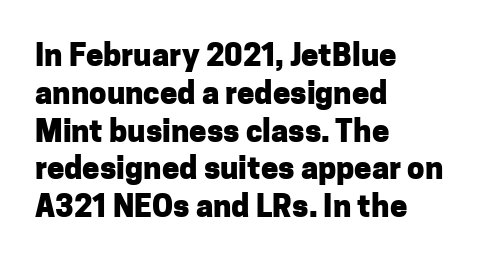
The image shows 31 px heavy sans-serif type, upright; set left-aligned, line spacing 1.22x, normal letter spacing, not underlined; low stroke contrast and a medium x-height.
